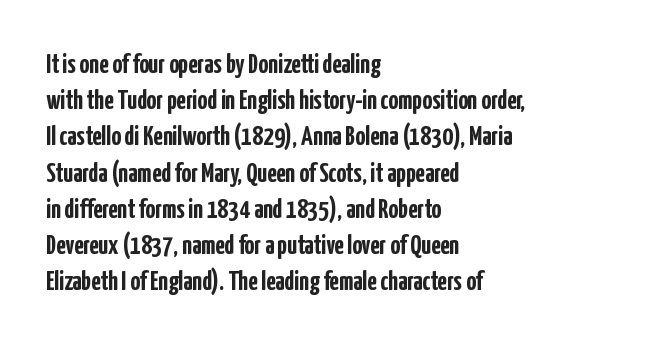
Does the weight exceed regular? Yes, all the way to bold. Inter-character spacing is left at the font's built-in metrics. If you drew a ruler down the left edge, every line would touch it. Only glyphs here, with clear space below each row. This sample keeps an unexceptional amount of space between lines.
